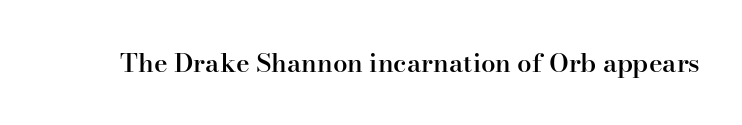
The image shows 26 px text type, upright; set normal letter spacing, not underlined.
